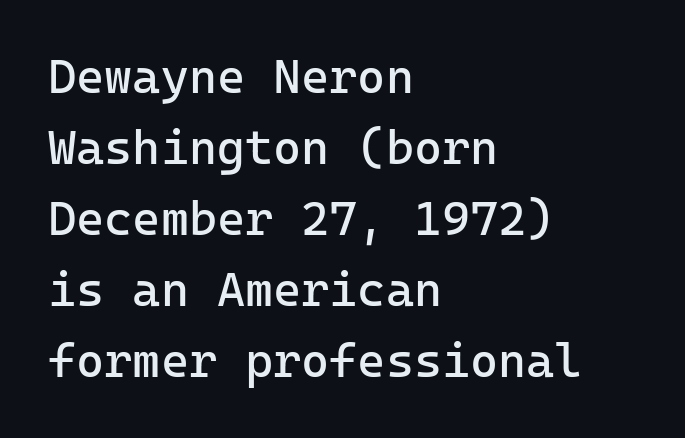
The image shows 48 px regular-weight sans-serif type, upright, monospaced; set left-aligned, normal line spacing (1.48x), normal letter spacing, not underlined; low stroke contrast and a medium x-height.
